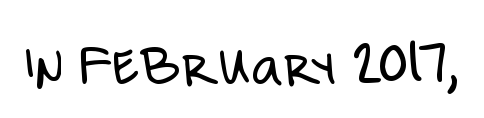
{"serif": "no", "italic": "no", "bold": "no", "weight": "light", "width": "condensed", "stroke_contrast": "low", "x_height": "large", "monospaced": "no", "underline": "no", "letter_spacing": "normal", "letter_spacing_em": 0.0, "glyph_px": 60}
